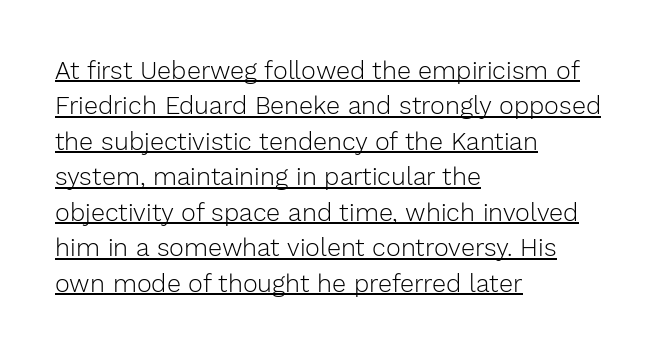
All the whitespace from short lines collects on the right. Upright lettering throughout. Each line of the rendering has a horizontal stroke beneath the glyphs. The designer left line spacing at the default. Look at the tracking — it's just the regular setting, nothing added. Counters stay open thanks to moderate or lighter strokes.
